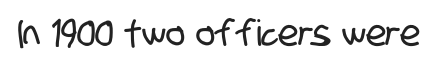
The image shows 36 px condensed sans-serif type; set normal letter spacing, not underlined; low stroke contrast and a large x-height.
